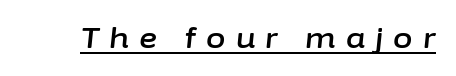
The image shows 28 px text type, italic (leaning right); set unusually wide letter spacing (+0.37 em), underlined; low stroke contrast and a medium x-height.
